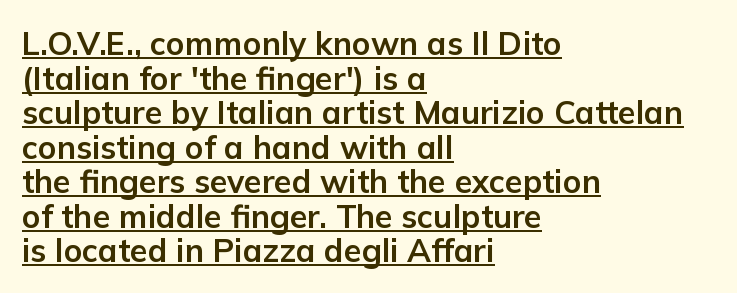
Q: Is the text bold? A: Yes.
Q: Is the text italic (slanted)? A: No, it is upright.
Q: Is the typeface a serif or a sans-serif typeface? A: Sans-serif.
Q: Is the text underlined? A: Yes.
Q: How is the paragraph aligned? A: Left-aligned.
Q: Is the spacing between letters normal or unusually wide? A: Normal.
Q: Is the spacing between lines tight, normal or loose? A: Tight.
Q: Width (condensed, normal, or wide)? A: Normal.
Q: Stroke contrast? A: Low.
Q: x-height? A: Medium.
Q: Monospaced? A: No.
